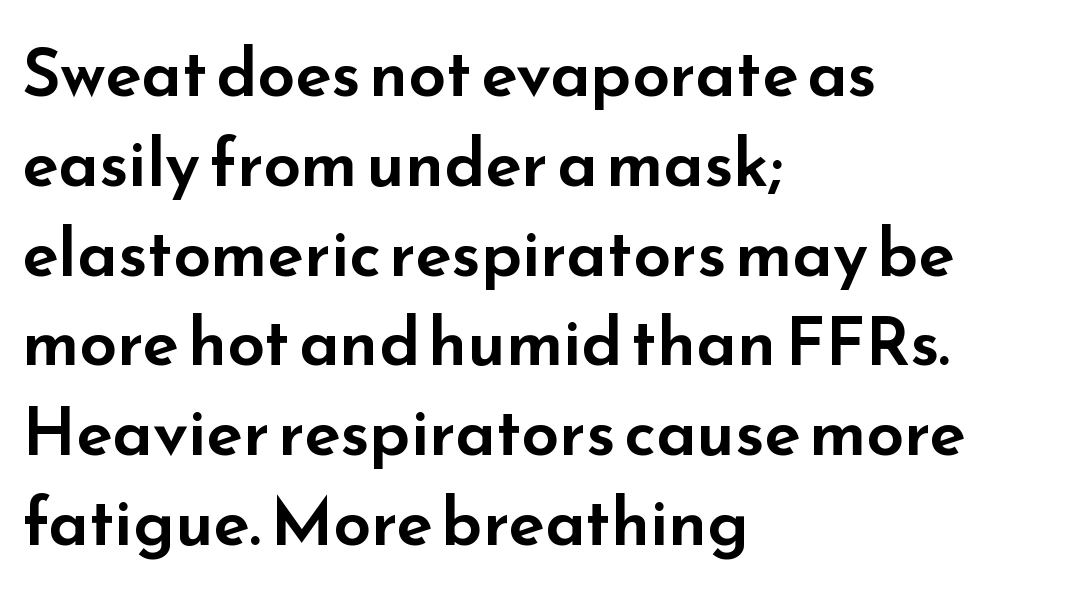
The image shows 67 px wide sans-serif type, upright; set left-aligned, normal line spacing (1.34x), normal letter spacing, not underlined; low stroke contrast and a small x-height.
